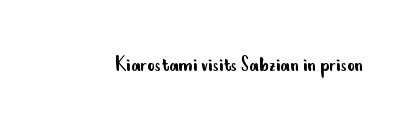
Q: Is the text bold? A: No.
Q: Is the text italic (slanted)? A: No, it is upright.
Q: Is the text underlined? A: No.
Q: Is the spacing between letters normal or unusually wide? A: Normal.
